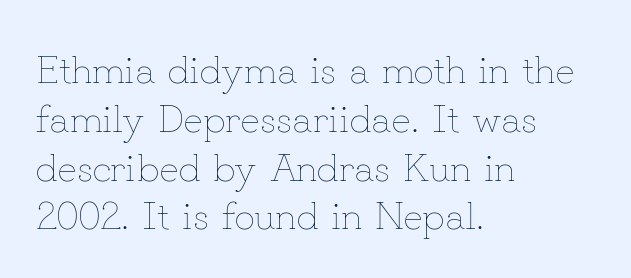
Q: Is the text bold? A: No.
Q: Is the text italic (slanted)? A: No, it is upright.
Q: Is the text underlined? A: No.
Q: How is the paragraph aligned? A: Left-aligned.
Q: Is the spacing between letters normal or unusually wide? A: Normal.
Q: Width (condensed, normal, or wide)? A: Normal.
Q: Stroke contrast? A: Low.
Q: x-height? A: Small.
Q: Monospaced? A: No.
